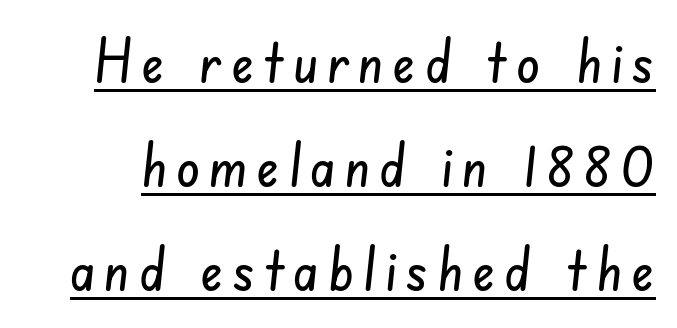
The image shows 60 px condensed sans-serif type; set line spacing 1.73x, underlined; low stroke contrast and a small x-height.
